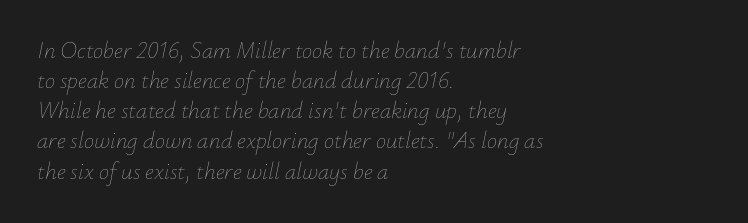
The image shows 23 px text type, italic (leaning right); set left-aligned, normal line spacing (1.31x), normal letter spacing, not underlined.
